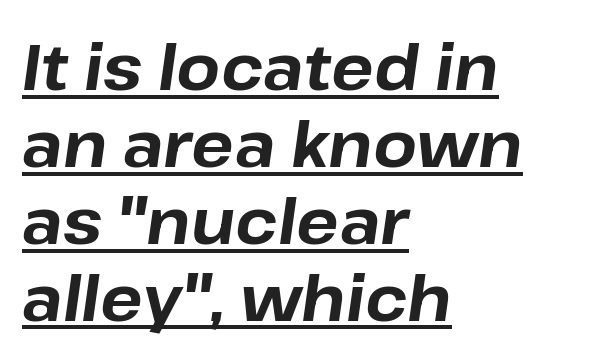
{"italic": "yes", "lean": "right", "slant_degrees": 8, "bold": "yes", "weight": "bold", "width": "normal", "stroke_contrast": "low", "x_height": "medium", "monospaced": "no", "underline": "yes", "align": "left", "line_spacing_ratio": 1.22, "letter_spacing": "normal", "letter_spacing_em": 0.0, "glyph_px": 63}
